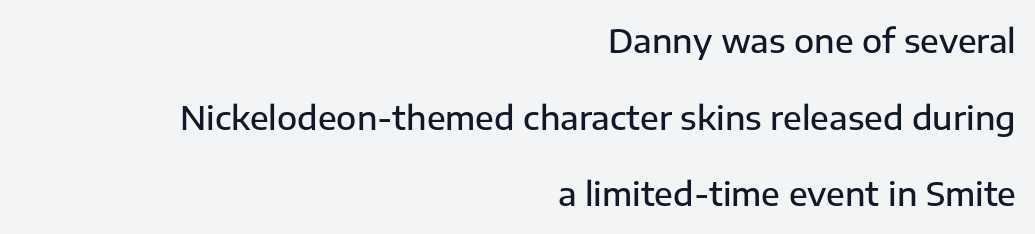
{"serif": "no", "italic": "no", "bold": "semi", "weight": "semibold", "width": "normal", "stroke_contrast": "low", "x_height": "medium", "monospaced": "no", "underline": "no", "align": "right", "line_spacing": "loose", "line_spacing_ratio": 2.32, "letter_spacing": "normal", "letter_spacing_em": 0.0, "glyph_px": 33}
